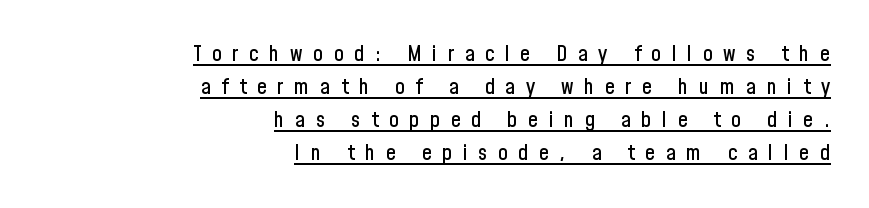
{"italic": "no", "underline": "yes", "align": "right", "line_spacing": "normal", "line_spacing_ratio": 1.5, "letter_spacing": "wide", "letter_spacing_em": 0.48, "glyph_px": 22}
